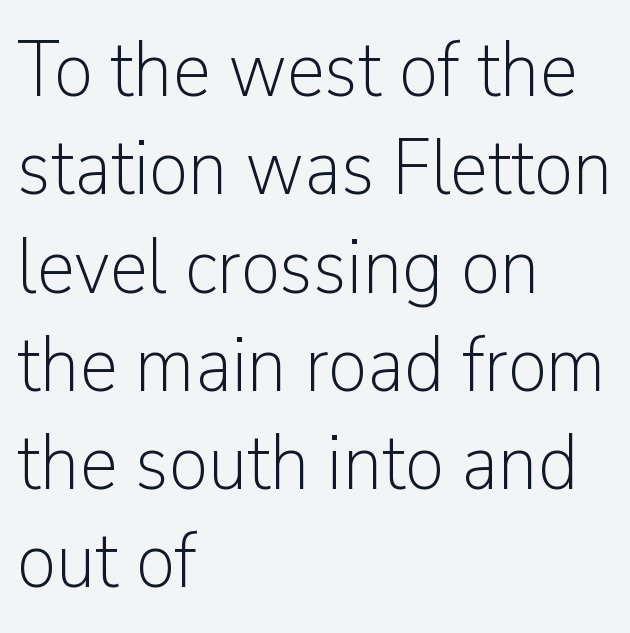
Horizontal bands of white between lines are of average thickness. The letters sit at their default tracking, neither squeezed nor spread. Stroke mass is kept to a normal reading level or below. Every character sits straight up, as roman type does. Proportional: the letters do not fall into vertical columns. The setting favours the left margin, as ordinary paragraphs usually do.
